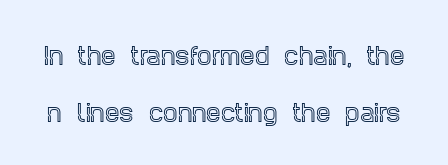
Q: Is the text italic (slanted)? A: No, it is upright.
Q: Is the text underlined? A: No.
Q: Is the spacing between letters normal or unusually wide? A: Normal.
Q: Is the spacing between lines tight, normal or loose? A: Loose.
